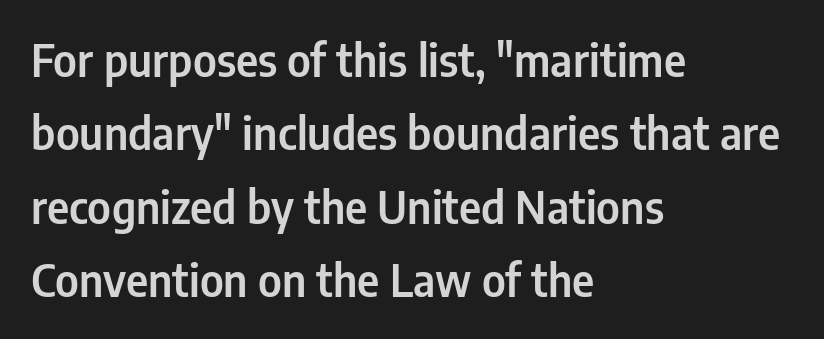
{"serif": "no", "italic": "no", "width": "condensed", "stroke_contrast": "low", "x_height": "medium", "monospaced": "no", "underline": "no", "align": "left", "line_spacing": "normal", "line_spacing_ratio": 1.67, "letter_spacing": "normal", "letter_spacing_em": 0.0, "glyph_px": 44}
